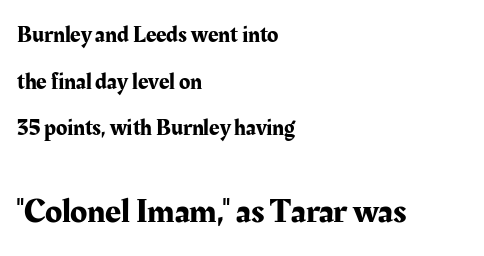
Caption: multi-line text, flush left, ragged right. Students, note that the glyphs here touch the page at normal intervals. These lines are rendered in a variable-pitch font. When letters stand straight like this, we call the style roman or upright. Check where the strokes stop: tiny serifs finish them off. Notice the wide empty band between every row — that's loose leading.
